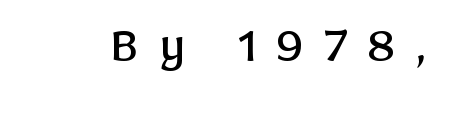
Glyph-to-glyph distance is far greater than everyday printed text. Each letter's strokes conclude bluntly, with no projecting serifs. A bare baseline throughout the passage. The type sits square on the baseline with zero lean.
